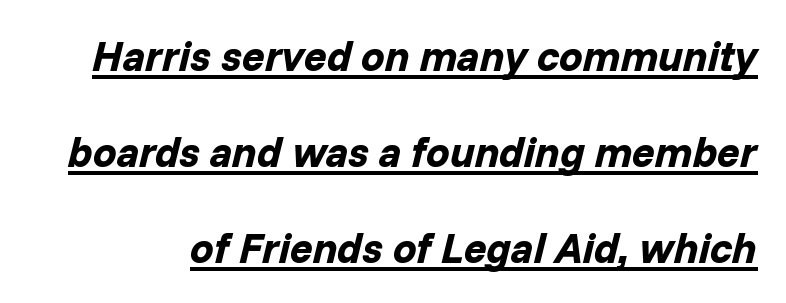
{"italic": "yes", "lean": "right", "slant_degrees": 14, "bold": "yes", "weight": "bold", "width": "normal", "stroke_contrast": "low", "x_height": "medium", "monospaced": "no", "underline": "yes", "line_spacing": "loose", "line_spacing_ratio": 2.28, "letter_spacing": "normal", "letter_spacing_em": 0.0, "glyph_px": 42}
